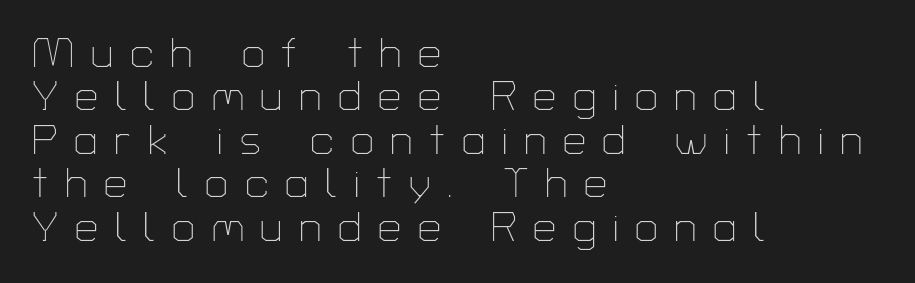
Q: Is the text bold? A: No.
Q: Is the text italic (slanted)? A: No, it is upright.
Q: Is the typeface a serif or a sans-serif typeface? A: Sans-serif.
Q: Is the text underlined? A: No.
Q: How is the paragraph aligned? A: Left-aligned.
Q: Is the spacing between letters normal or unusually wide? A: Unusually wide.
Q: Is the spacing between lines tight, normal or loose? A: Tight.
Q: Width (condensed, normal, or wide)? A: Normal.
Q: Stroke contrast? A: Low.
Q: x-height? A: Medium.
Q: Monospaced? A: No.
